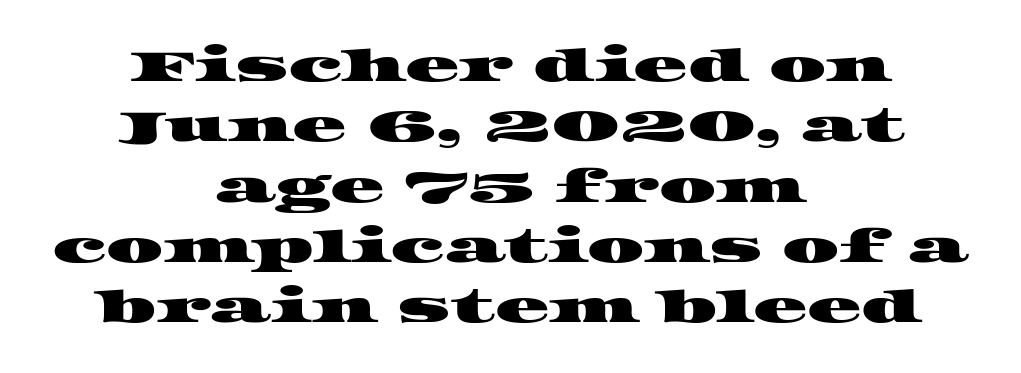
{"serif": "yes", "width": "wide", "stroke_contrast": "high", "x_height": "large", "monospaced": "no", "underline": "no", "align": "center", "line_spacing": "normal", "line_spacing_ratio": 1.34, "letter_spacing": "normal", "letter_spacing_em": 0.0, "glyph_px": 45}
